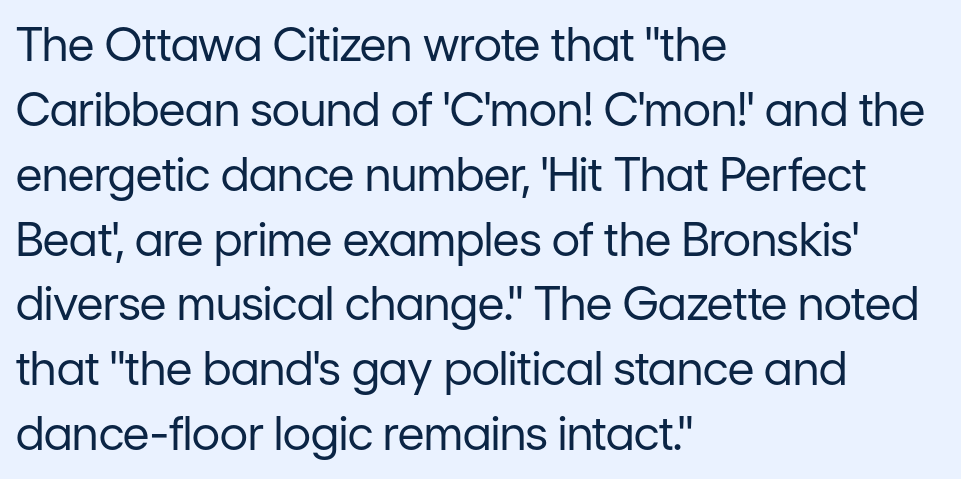
Leading: standard. Nothing sits at the stroke ends, so this counts as sans-serif. Quick note: not italic, upright. A clean baseline with only descenders dipping below it.
